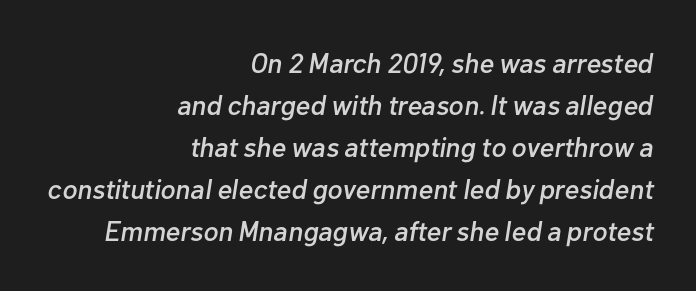
The image shows 28 px text type, italic (leaning right); set right-aligned, normal line spacing (1.5x), normal letter spacing, not underlined; low stroke contrast and a medium x-height.
